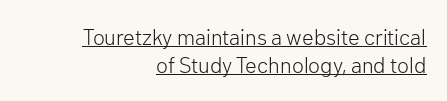
The image shows 22 px text type, upright; set right-aligned, normal line spacing (1.28x), normal letter spacing, underlined.
